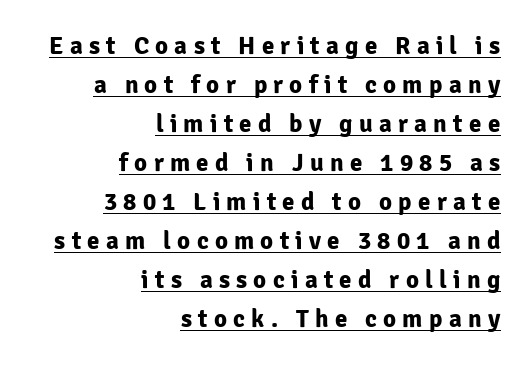
Q: Is the text bold? A: Yes.
Q: Is the text italic (slanted)? A: No, it is upright.
Q: Is the text underlined? A: Yes.
Q: How is the paragraph aligned? A: Right-aligned.
Q: Is the spacing between letters normal or unusually wide? A: Unusually wide.
Q: Is the spacing between lines tight, normal or loose? A: Normal.
